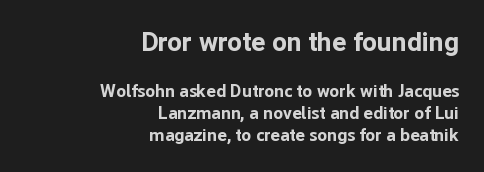
The image shows 27 px bold type, upright; set right-aligned, line spacing 1.23x, normal letter spacing, not underlined; the first (top) block is 1.5x larger.
